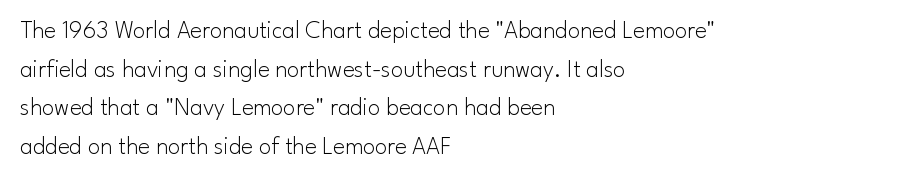
Notice how descenders clear the ascenders below comfortably — that's standard leading. Posture: vertical. Letter spacing: default. This rendering uses left alignment, leaving the right contour irregular.
